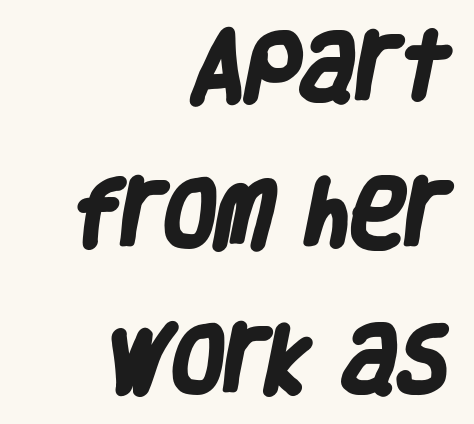
{"serif": "no", "bold": "yes", "weight": "heavy", "width": "condensed", "stroke_contrast": "low", "x_height": "large", "monospaced": "no", "underline": "no", "align": "right", "line_spacing": "loose", "line_spacing_ratio": 1.95, "letter_spacing": "normal", "letter_spacing_em": 0.0, "glyph_px": 75}
